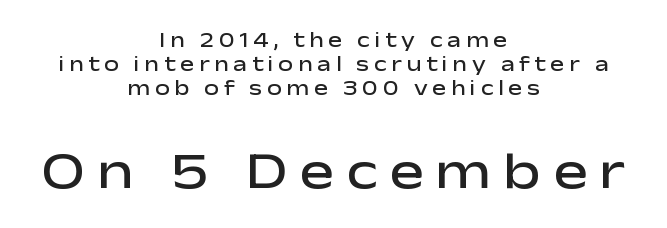
Q: Is the text bold? A: Semi-bold.
Q: Is the text italic (slanted)? A: No, it is upright.
Q: Is the typeface a serif or a sans-serif typeface? A: Sans-serif.
Q: Is the text underlined? A: No.
Q: How is the paragraph aligned? A: Centered.
Q: Is the spacing between letters normal or unusually wide? A: Unusually wide.
Q: Is the spacing between lines tight, normal or loose? A: Tight.
Q: Which block of text is set in a larger size, the first (top) or the second (bottom)? A: The second (bottom) one.
Q: Width (condensed, normal, or wide)? A: Wide.
Q: Stroke contrast? A: Low.
Q: x-height? A: Medium.
Q: Monospaced? A: No.
